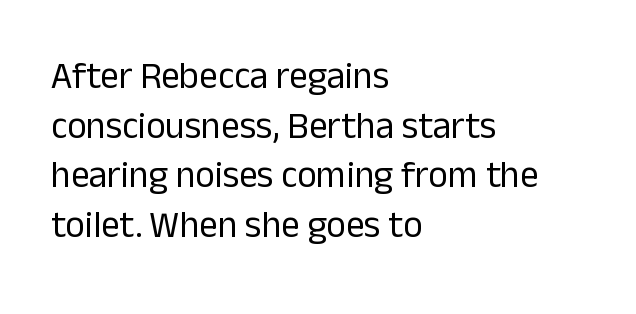
Q: Is the text bold? A: No.
Q: Is the text italic (slanted)? A: No, it is upright.
Q: Is the typeface a serif or a sans-serif typeface? A: Sans-serif.
Q: Is the text underlined? A: No.
Q: How is the paragraph aligned? A: Left-aligned.
Q: Is the spacing between letters normal or unusually wide? A: Normal.
Q: Is the spacing between lines tight, normal or loose? A: Normal.
Q: Width (condensed, normal, or wide)? A: Normal.
Q: Stroke contrast? A: Low.
Q: x-height? A: Medium.
Q: Monospaced? A: No.
